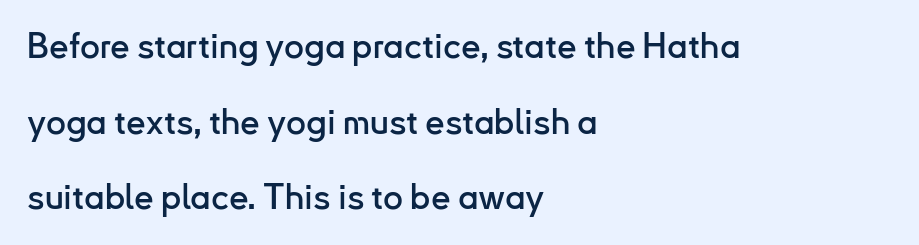
Character widths vary here, with narrow letters taking less room than wide ones. In terms of letterform style, serifs are entirely absent. What stands out about the letter spacing? Nothing — it is the standard amount. Each row of text sits above clean, open space. You can tell it's not italic because the verticals are truly vertical. Line beginnings align vertically; line endings do not.
